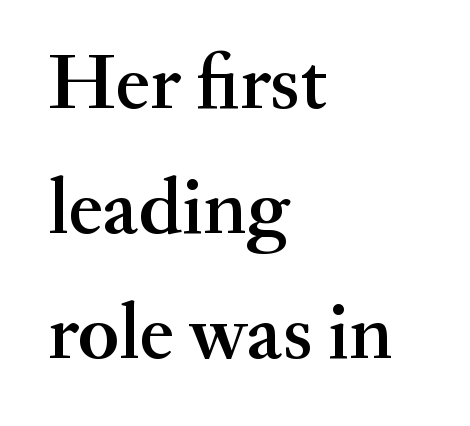
{"serif": "yes", "italic": "no", "bold": "semi", "weight": "semibold", "width": "normal", "stroke_contrast": "medium", "x_height": "small", "monospaced": "no", "underline": "no", "align": "left", "line_spacing": "normal", "line_spacing_ratio": 1.58, "letter_spacing": "normal", "letter_spacing_em": 0.0, "glyph_px": 79}
